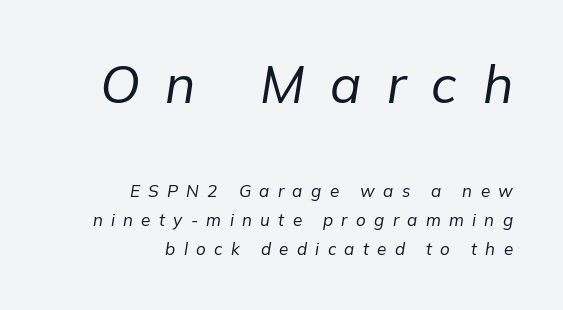
The image shows 52 px regular-weight type, italic (leaning right); set right-aligned, normal line spacing (1.69x), unusually wide letter spacing (+0.49 em), not underlined; the first (top) block is 3.06x larger; low stroke contrast and a medium x-height.
